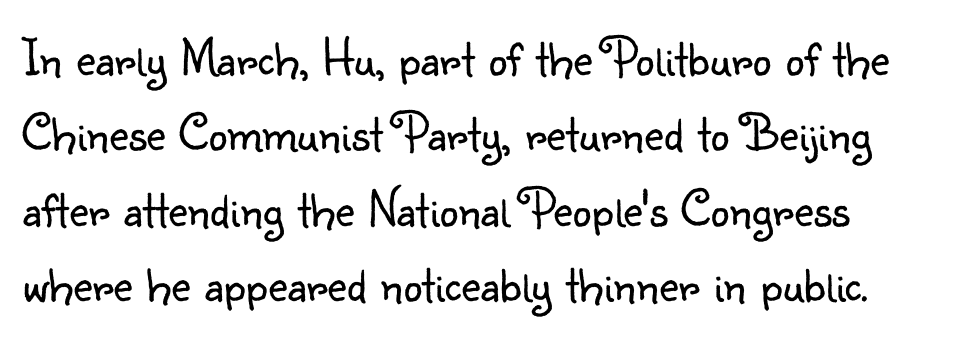
Letterform terminals end flat and unadorned throughout the passage. This sample uses an upright cut, with every glyph sitting square on the baseline. Line starts are locked; line ends wander. How are the letters spaced? Ordinarily, with no added tracking.
